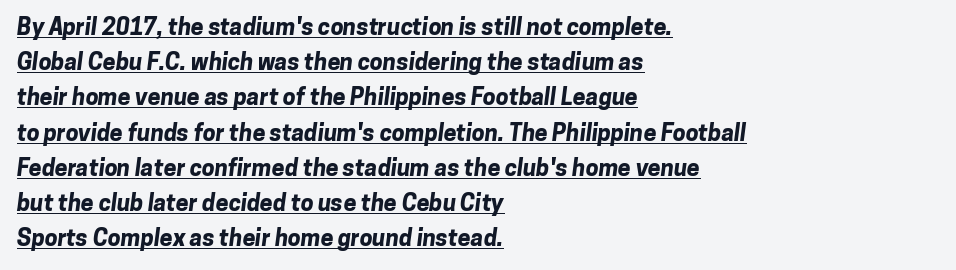
The image shows 23 px bold type; set left-aligned, normal line spacing (1.53x), normal letter spacing, underlined.
